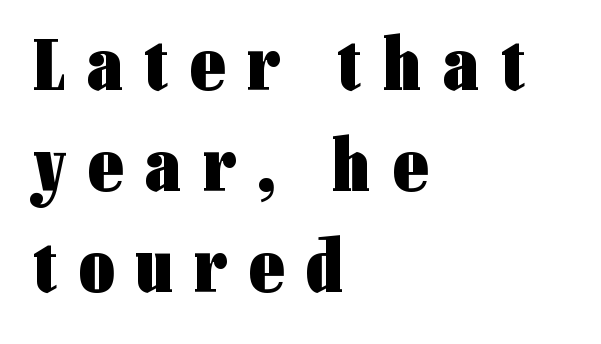
Stroke thickness is high; the sample reads as a true bold. Line spacing here is normal. Designer's note — italics off, roman on. The passage shown has open, widely tracked lettering throughout. Proportional: the letters do not fall into vertical columns. These lines are set flush left with a ragged right edge.
